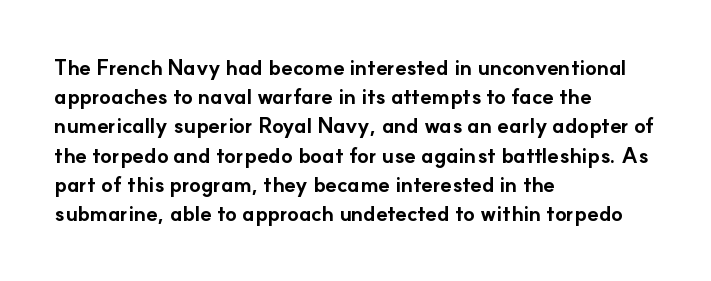
The image shows 21 px bold type, upright; set left-aligned, normal line spacing (1.39x), normal letter spacing, not underlined.
